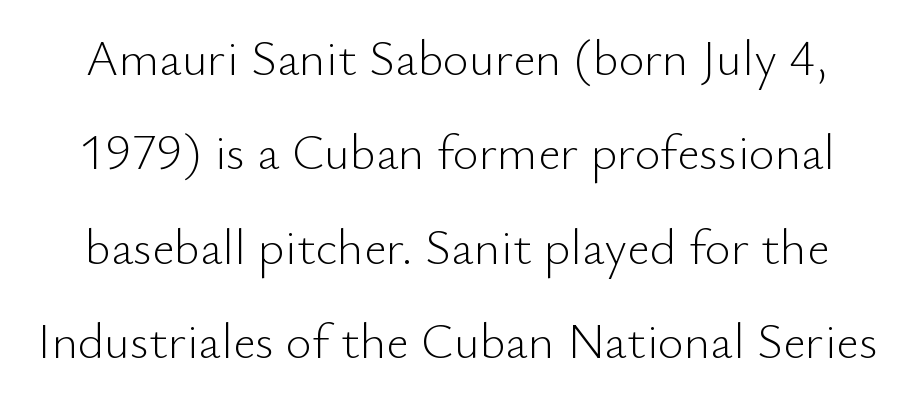
Q: Is the text bold? A: No.
Q: Is the text italic (slanted)? A: No, it is upright.
Q: Is the typeface a serif or a sans-serif typeface? A: Sans-serif.
Q: Is the text underlined? A: No.
Q: Is the spacing between letters normal or unusually wide? A: Normal.
Q: Width (condensed, normal, or wide)? A: Normal.
Q: Stroke contrast? A: Low.
Q: x-height? A: Small.
Q: Monospaced? A: No.
